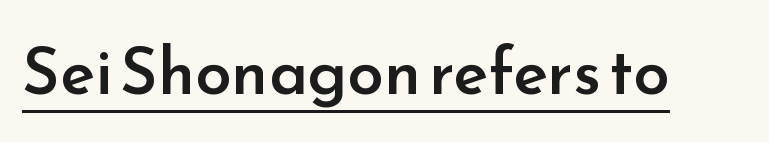
{"serif": "no", "italic": "no", "bold": "semi", "weight": "semibold", "width": "normal", "stroke_contrast": "low", "x_height": "small", "monospaced": "no", "underline": "yes", "letter_spacing": "normal", "letter_spacing_em": 0.0, "glyph_px": 65}
